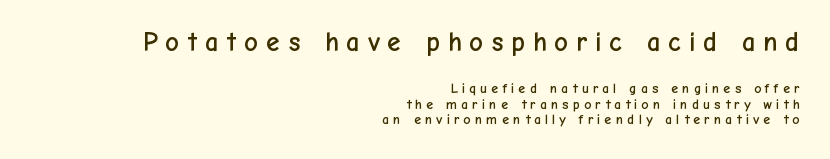
Q: Is the text italic (slanted)? A: No, it is upright.
Q: Is the text underlined? A: No.
Q: How is the paragraph aligned? A: Right-aligned.
Q: Is the spacing between letters normal or unusually wide? A: Unusually wide.
Q: Is the spacing between lines tight, normal or loose? A: Tight.
Q: Which block of text is set in a larger size, the first (top) or the second (bottom)? A: The first (top) one.
